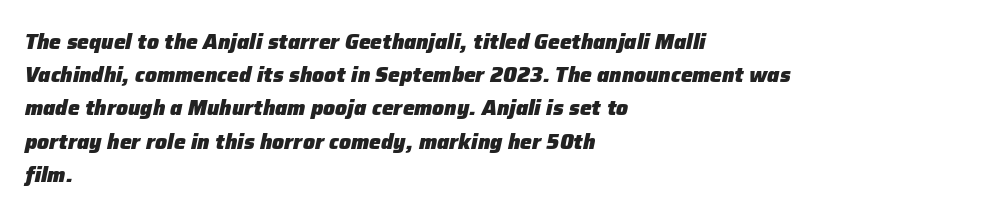
The image shows 21 px bold type, italic (leaning right); set left-aligned, normal line spacing (1.58x), normal letter spacing, not underlined.
